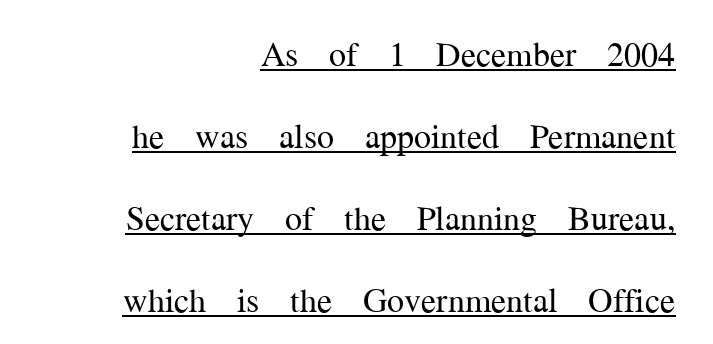
Look at the tracking — it's just the regular setting, nothing added. Is there an underline? Yes — a line sits under the letters. Leading: increased. Varying glyph widths throughout — classic text-font behaviour. The axis of the letterforms is exactly vertical. The letters look calm and open, with moderate or lighter stems.
